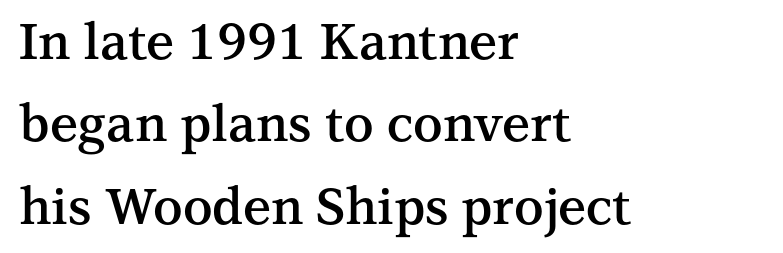
Q: Is the text bold? A: Semi-bold.
Q: Is the text italic (slanted)? A: No, it is upright.
Q: Is the typeface a serif or a sans-serif typeface? A: Serif.
Q: Is the text underlined? A: No.
Q: How is the paragraph aligned? A: Left-aligned.
Q: Is the spacing between letters normal or unusually wide? A: Normal.
Q: Is the spacing between lines tight, normal or loose? A: Normal.
Q: Width (condensed, normal, or wide)? A: Normal.
Q: Stroke contrast? A: Medium.
Q: x-height? A: Medium.
Q: Monospaced? A: No.
